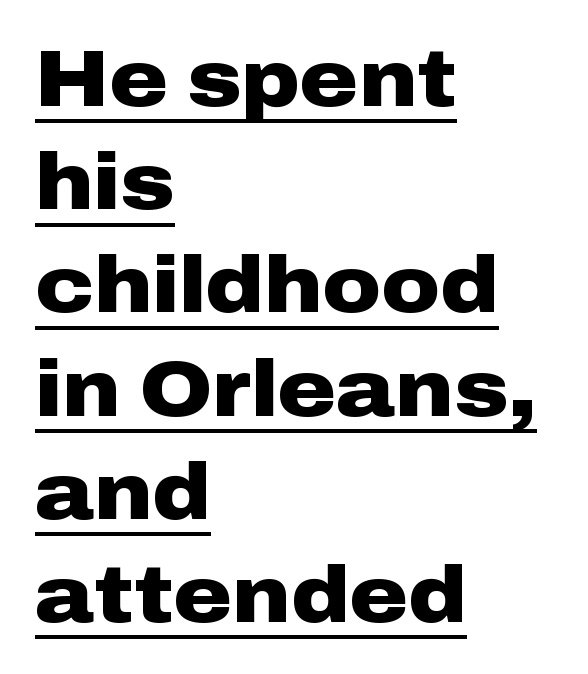
{"serif": "no", "italic": "no", "bold": "yes", "weight": "heavy", "width": "wide", "stroke_contrast": "low", "x_height": "medium", "monospaced": "no", "underline": "yes", "align": "left", "line_spacing": "normal", "line_spacing_ratio": 1.29, "letter_spacing": "normal", "letter_spacing_em": 0.0, "glyph_px": 80}
